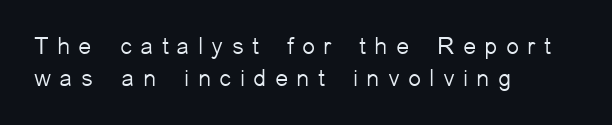
The image shows 24 px text type, upright; set left-aligned, normal line spacing (1.33x), unusually wide letter spacing (+0.34 em), not underlined.
